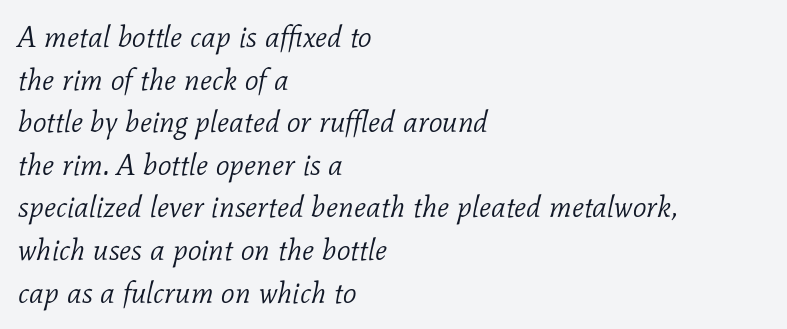
Beneath every word, the page is bare. The passage shown stacks its lines at a standard gap. To sum up the face: it has serifs. Compared with ordinary roman type, these characters are visibly tilted. A classic flush-left, rag-right setting is used for this passage.
